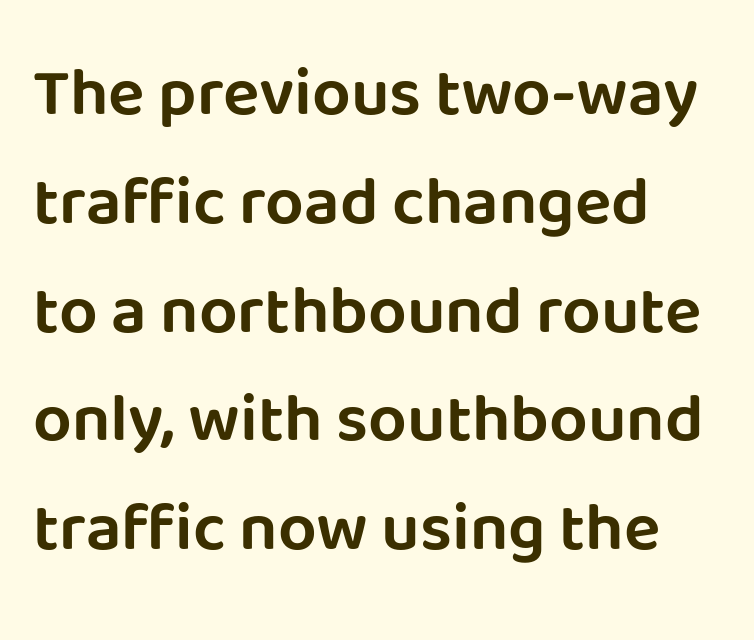
The image shows 68 px sans-serif type, upright; set left-aligned, normal line spacing (1.6x), normal letter spacing, not underlined; low stroke contrast and a large x-height.
